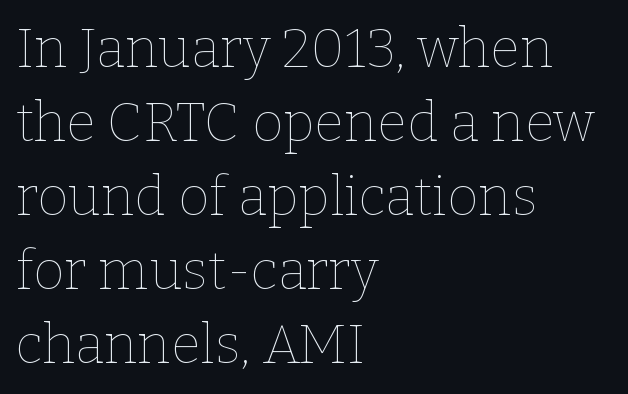
Q: Is the text bold? A: No.
Q: Is the text italic (slanted)? A: No, it is upright.
Q: Is the text underlined? A: No.
Q: How is the paragraph aligned? A: Left-aligned.
Q: Is the spacing between letters normal or unusually wide? A: Normal.
Q: Is the spacing between lines tight, normal or loose? A: Normal.
Q: Width (condensed, normal, or wide)? A: Normal.
Q: Stroke contrast? A: Low.
Q: x-height? A: Medium.
Q: Monospaced? A: No.
